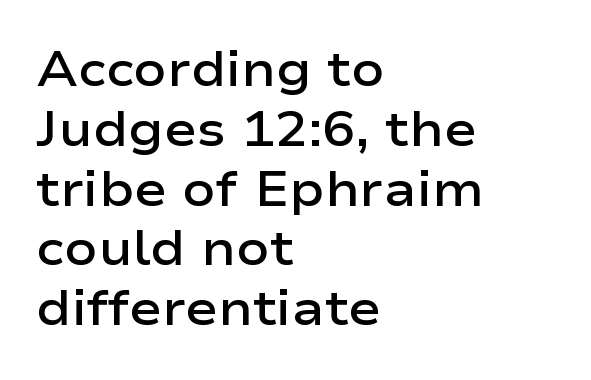
{"serif": "no", "italic": "no", "bold": "semi", "weight": "semibold", "width": "wide", "stroke_contrast": "low", "x_height": "medium", "monospaced": "no", "underline": "no", "align": "left", "line_spacing_ratio": 1.22, "letter_spacing": "normal", "letter_spacing_em": 0.0, "glyph_px": 49}
